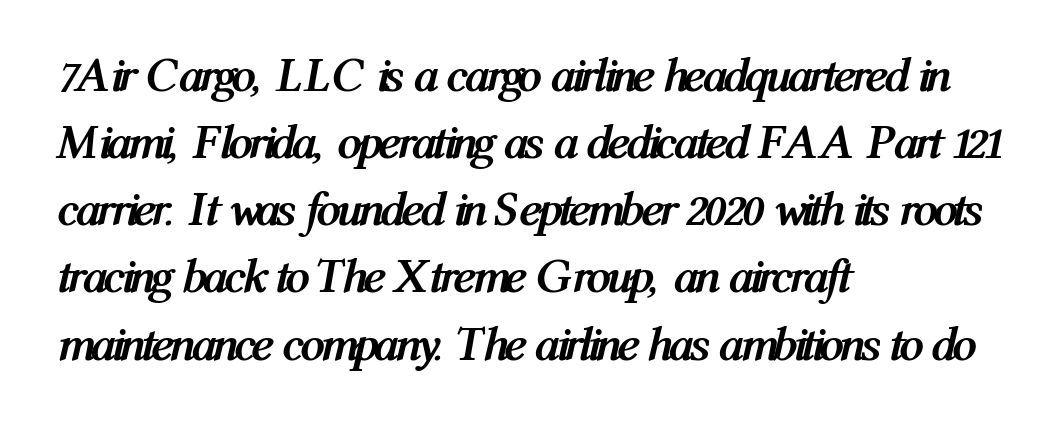
Q: Is the text bold? A: Yes.
Q: Is the text italic (slanted)? A: Yes, it leans right by about 12 degrees.
Q: Is the text underlined? A: No.
Q: How is the paragraph aligned? A: Left-aligned.
Q: Is the spacing between letters normal or unusually wide? A: Normal.
Q: Is the spacing between lines tight, normal or loose? A: Normal.
Q: Width (condensed, normal, or wide)? A: Condensed.
Q: Stroke contrast? A: Medium.
Q: x-height? A: Medium.
Q: Monospaced? A: No.
